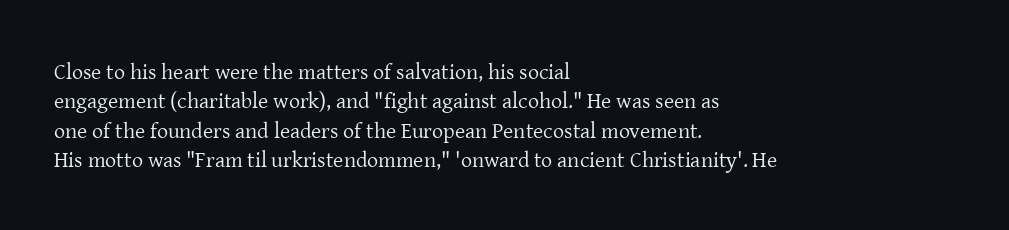
Caption: face not bold, strokes unweighted. Whoever set this chose a conventional vertical rhythm. This sample uses plain, unmodified letter spacing. The lettering stays uniformly vertical, giving the passage a roman look. Rule under the text: the space is simply empty.
